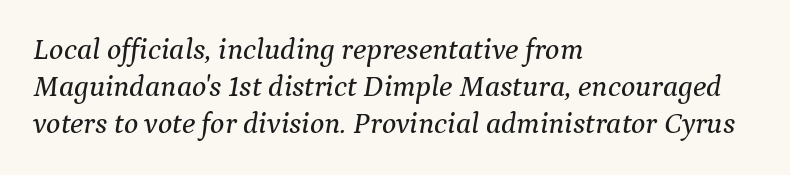
The image shows 30 px serif type, italic (leaning right); set left-aligned, line spacing 1.23x, normal letter spacing, not underlined; medium stroke contrast and a medium x-height.
